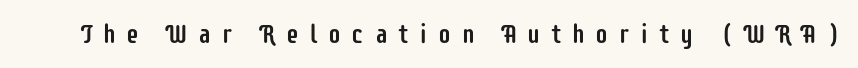
{"italic": "no", "underline": "no", "letter_spacing": "wide", "letter_spacing_em": 0.4, "glyph_px": 26}
